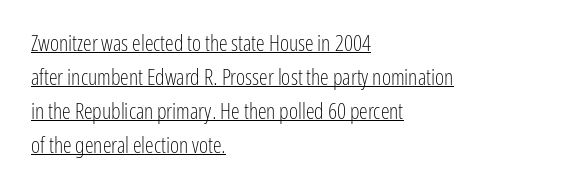
The image shows 22 px text type, upright; set left-aligned, normal line spacing (1.54x), normal letter spacing, underlined.
